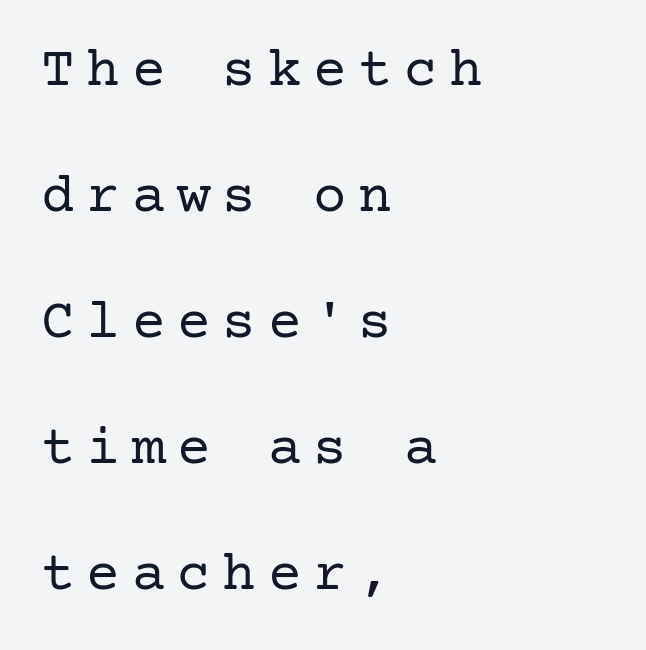
No chunkiness to these letters — they're not bold. Every row of glyphs begins at an identical x-position on the left. The specimen omits any rule beneath the text block's lines. Every character sits straight up, as roman type does. Summary of vertical rhythm: relaxed, with wide interline spacing.
